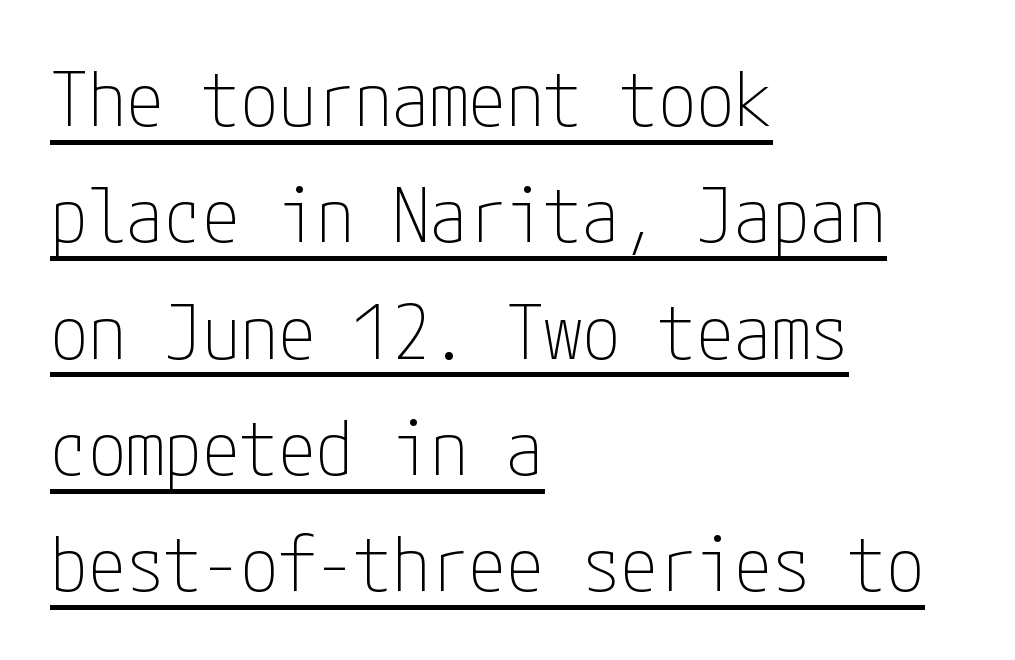
{"serif": "no", "italic": "no", "bold": "no", "weight": "thin", "width": "condensed", "stroke_contrast": "low", "x_height": "medium", "underline": "yes", "align": "left", "line_spacing": "normal", "line_spacing_ratio": 1.53, "letter_spacing": "normal", "letter_spacing_em": 0.0, "glyph_px": 76}
